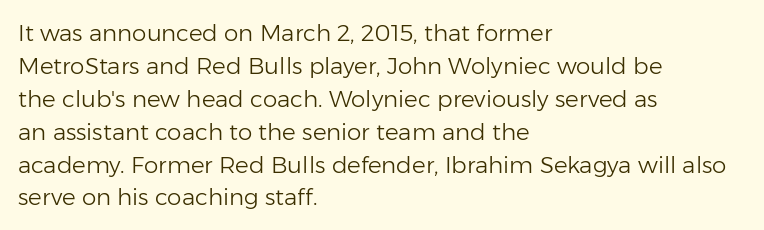
{"italic": "no", "bold": "no", "underline": "no", "align": "left", "line_spacing": "normal", "line_spacing_ratio": 1.43, "letter_spacing": "normal", "letter_spacing_em": 0.0, "glyph_px": 23}
